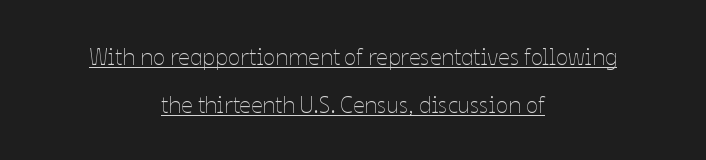
Q: Is the text bold? A: No.
Q: Is the text italic (slanted)? A: No, it is upright.
Q: Is the text underlined? A: Yes.
Q: How is the paragraph aligned? A: Centered.
Q: Is the spacing between letters normal or unusually wide? A: Normal.
Q: Is the spacing between lines tight, normal or loose? A: Loose.
